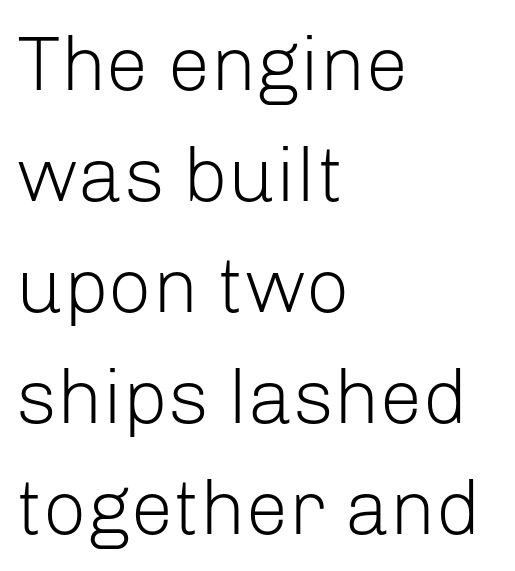
You can tell from the bare stems that sans-serif type was used. Every row of glyphs begins at an identical x-position on the left. Successive baselines arrive at the customary interval. A typesetter would call this proportional, since set widths differ per character. Ascenders rise straight up at ninety degrees. The tracking reads as untouched default to a designer's eye.
